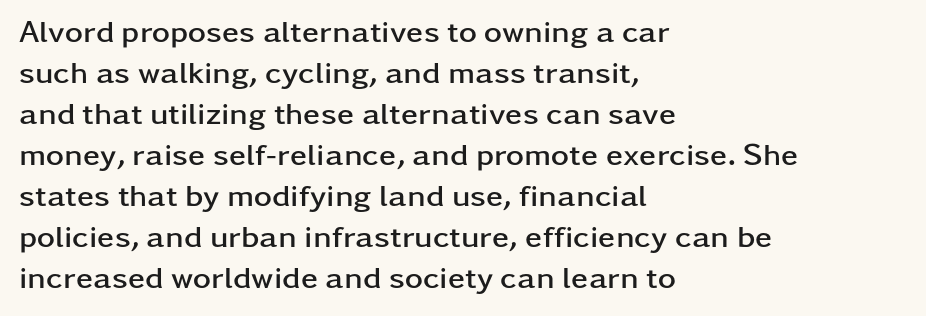
Q: Is the text bold? A: Yes.
Q: Is the text italic (slanted)? A: No, it is upright.
Q: Is the typeface a serif or a sans-serif typeface? A: Sans-serif.
Q: Is the text underlined? A: No.
Q: How is the paragraph aligned? A: Left-aligned.
Q: Is the spacing between letters normal or unusually wide? A: Normal.
Q: Is the spacing between lines tight, normal or loose? A: Normal.
Q: Width (condensed, normal, or wide)? A: Wide.
Q: Stroke contrast? A: Low.
Q: x-height? A: Medium.
Q: Monospaced? A: No.
